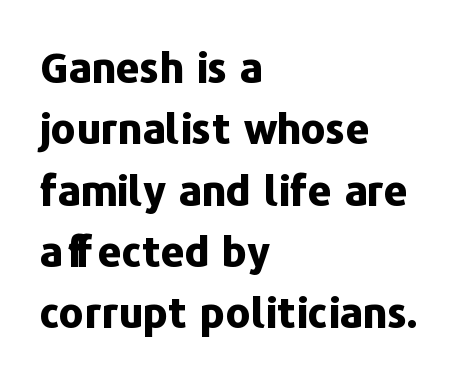
Q: Is the text bold? A: Yes.
Q: Is the text italic (slanted)? A: No, it is upright.
Q: Is the typeface a serif or a sans-serif typeface? A: Sans-serif.
Q: Is the text underlined? A: No.
Q: How is the paragraph aligned? A: Left-aligned.
Q: Is the spacing between letters normal or unusually wide? A: Normal.
Q: Is the spacing between lines tight, normal or loose? A: Normal.
Q: Width (condensed, normal, or wide)? A: Normal.
Q: Stroke contrast? A: Low.
Q: x-height? A: Medium.
Q: Monospaced? A: No.
